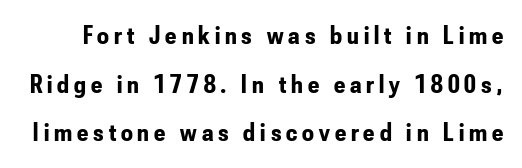
{"italic": "no", "bold": "yes", "underline": "no", "line_spacing_ratio": 1.87, "glyph_px": 26}
